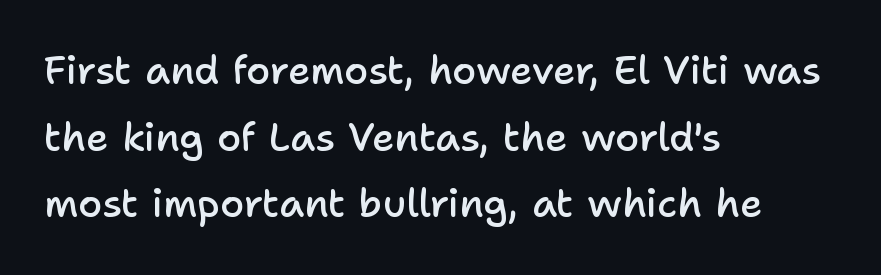
Q: Is the text bold? A: Semi-bold.
Q: Is the text italic (slanted)? A: No, it is upright.
Q: Is the typeface a serif or a sans-serif typeface? A: Sans-serif.
Q: Is the text underlined? A: No.
Q: How is the paragraph aligned? A: Left-aligned.
Q: Is the spacing between letters normal or unusually wide? A: Normal.
Q: Width (condensed, normal, or wide)? A: Normal.
Q: Stroke contrast? A: Low.
Q: x-height? A: Medium.
Q: Monospaced? A: No.
